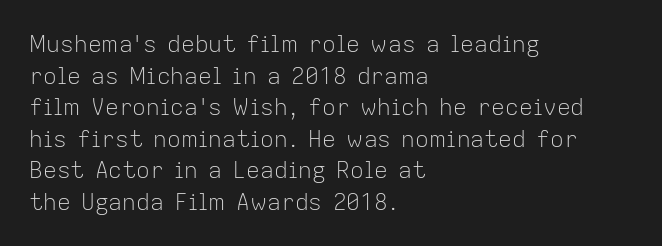
The image shows 23 px text type, upright; set left-aligned, normal line spacing (1.37x), normal letter spacing, not underlined.
